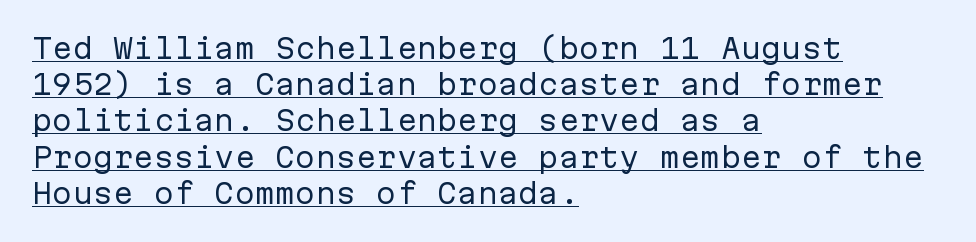
{"italic": "no", "bold": "no", "underline": "yes", "align": "left", "line_spacing": "normal", "line_spacing_ratio": 1.34, "letter_spacing": "normal", "letter_spacing_em": 0.0, "glyph_px": 27}
